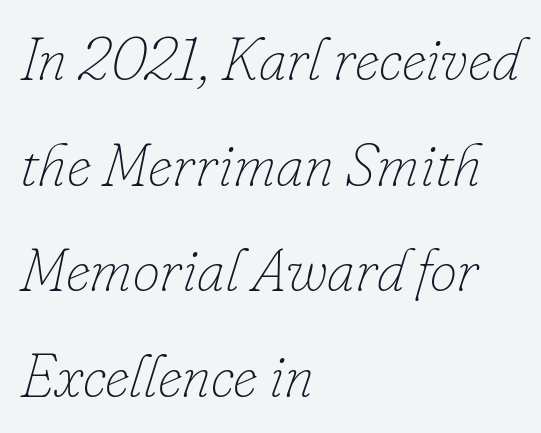
{"italic": "yes", "lean": "right", "slant_degrees": 16, "bold": "no", "weight": "thin", "width": "normal", "stroke_contrast": "low", "x_height": "small", "monospaced": "no", "underline": "no", "align": "left", "line_spacing_ratio": 1.73, "letter_spacing": "normal", "letter_spacing_em": 0.0, "glyph_px": 61}
